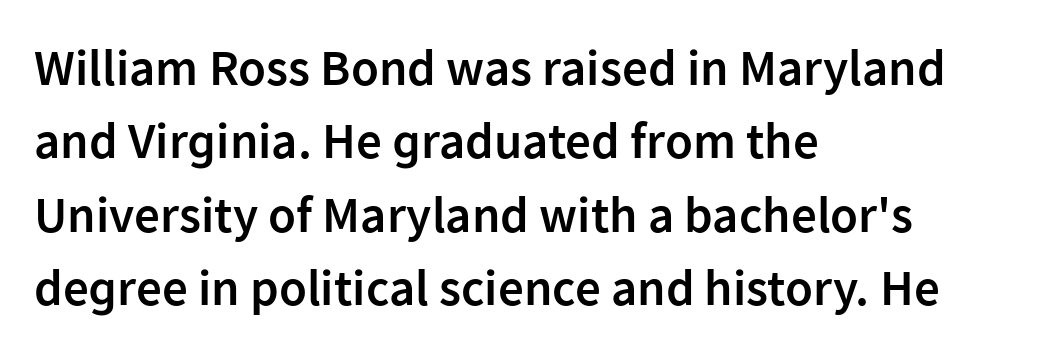
The image shows 51 px semibold sans-serif type, upright; set left-aligned, normal line spacing (1.44x), normal letter spacing, not underlined; low stroke contrast and a medium x-height.
